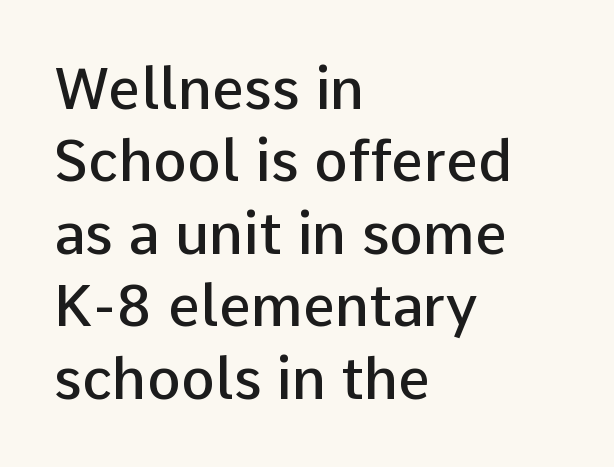
The image shows 57 px semibold sans-serif type, upright; set left-aligned, normal line spacing (1.27x), normal letter spacing, not underlined; low stroke contrast and a medium x-height.
